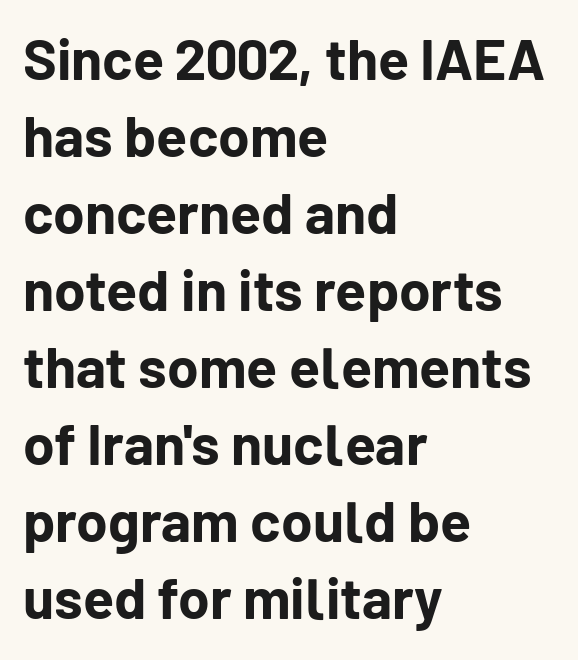
{"serif": "no", "italic": "no", "bold": "yes", "weight": "bold", "width": "normal", "stroke_contrast": "low", "x_height": "medium", "monospaced": "no", "underline": "no", "align": "left", "line_spacing": "normal", "line_spacing_ratio": 1.35, "letter_spacing": "normal", "letter_spacing_em": 0.0, "glyph_px": 57}
